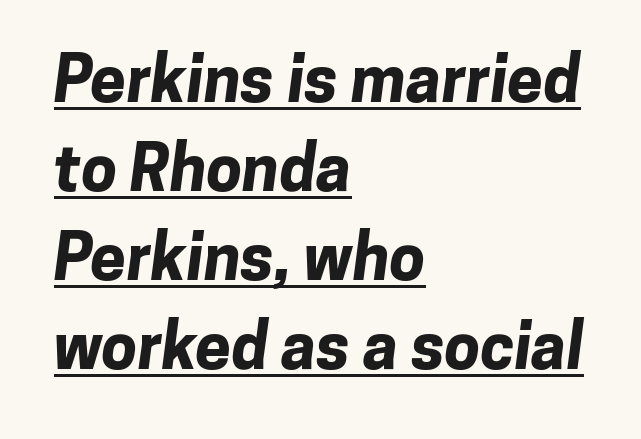
The image shows 64 px bold sans-serif type; set left-aligned, normal line spacing (1.39x), normal letter spacing, underlined; low stroke contrast and a medium x-height.
